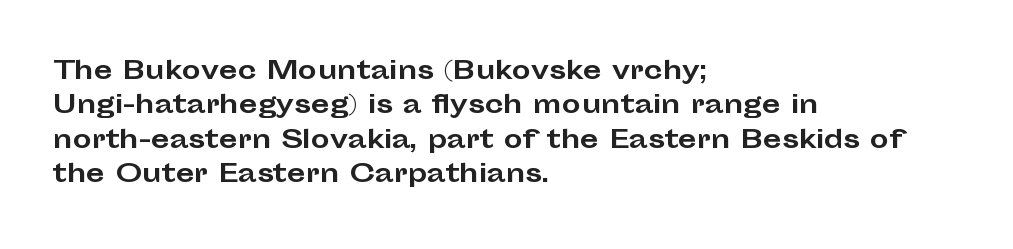
The passage shown is emphatically bold. The space directly below the letters is spotless. Italic? Not at all — the glyphs are vertical. The block of text has a typical density, with ordinary space between rows.
